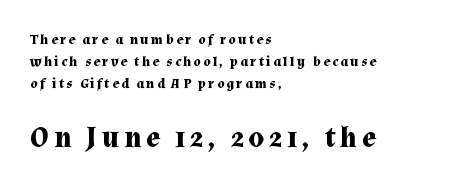
The face used here has the dense, thick strokes of a bold. Think of a printed novel: that variable character pitch is what you see here. This sample uses an upright cut, with every glyph sitting square on the baseline. You can tell from the footed stems that serif type was used.
